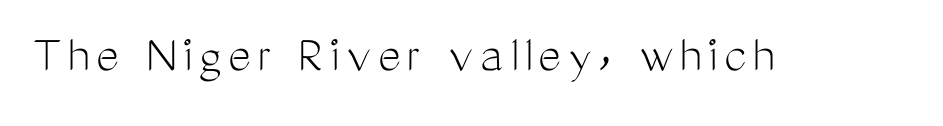
Q: Is the text bold? A: No.
Q: Is the text italic (slanted)? A: No, it is upright.
Q: Is the typeface a serif or a sans-serif typeface? A: Sans-serif.
Q: Is the text underlined? A: No.
Q: Width (condensed, normal, or wide)? A: Condensed.
Q: Stroke contrast? A: Medium.
Q: x-height? A: Medium.
Q: Monospaced? A: No.
